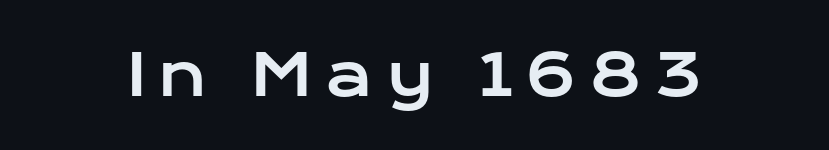
The image shows 58 px wide sans-serif type, upright; set unusually wide letter spacing (+0.21 em), not underlined; low stroke contrast and a medium x-height.
